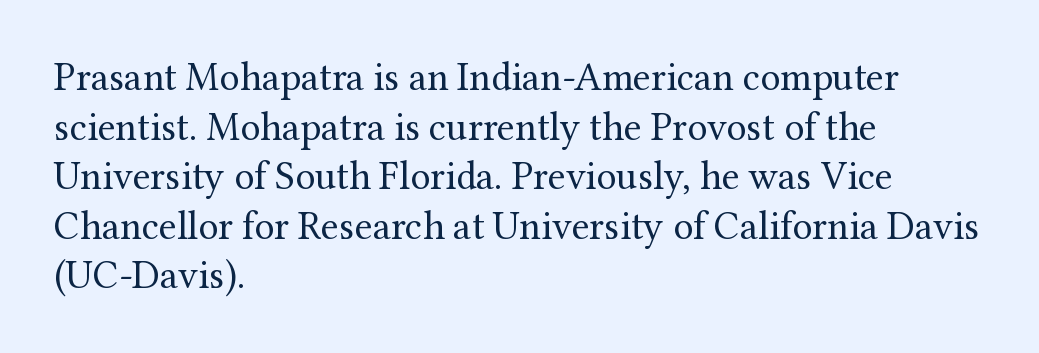
Q: Is the text bold? A: No.
Q: Is the text italic (slanted)? A: No, it is upright.
Q: Is the typeface a serif or a sans-serif typeface? A: Serif.
Q: Is the text underlined? A: No.
Q: How is the paragraph aligned? A: Left-aligned.
Q: Is the spacing between letters normal or unusually wide? A: Normal.
Q: Width (condensed, normal, or wide)? A: Normal.
Q: Stroke contrast? A: Medium.
Q: x-height? A: Medium.
Q: Monospaced? A: No.
